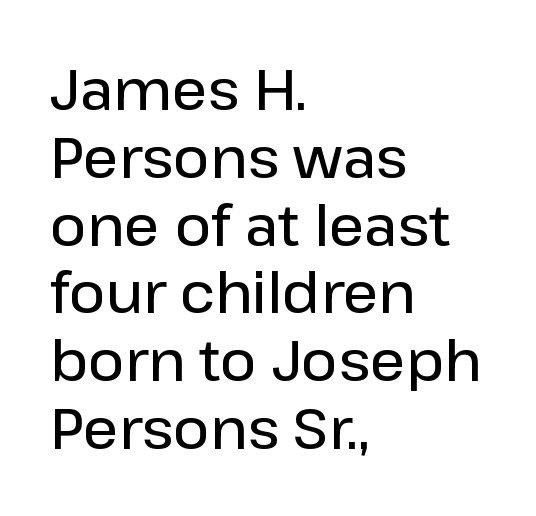
The image shows 56 px semibold sans-serif type, upright; set left-aligned, line spacing 1.21x, normal letter spacing, not underlined; low stroke contrast and a medium x-height.
